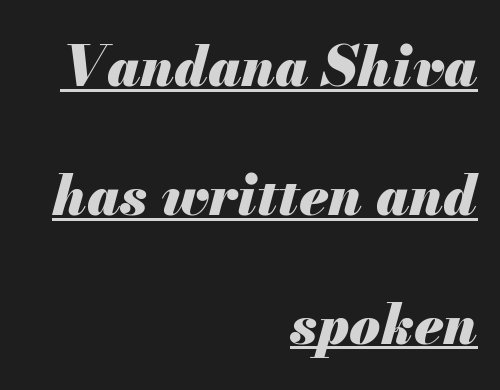
Q: Is the text bold? A: Yes.
Q: Is the text italic (slanted)? A: Yes, it leans right by about 13 degrees.
Q: Is the text underlined? A: Yes.
Q: How is the paragraph aligned? A: Right-aligned.
Q: Is the spacing between letters normal or unusually wide? A: Normal.
Q: Is the spacing between lines tight, normal or loose? A: Loose.
Q: Width (condensed, normal, or wide)? A: Normal.
Q: Stroke contrast? A: Medium.
Q: x-height? A: Small.
Q: Monospaced? A: No.
